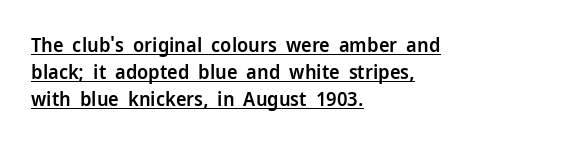
The image shows 20 px text type, upright; set left-aligned, normal line spacing (1.35x), normal letter spacing, underlined.
